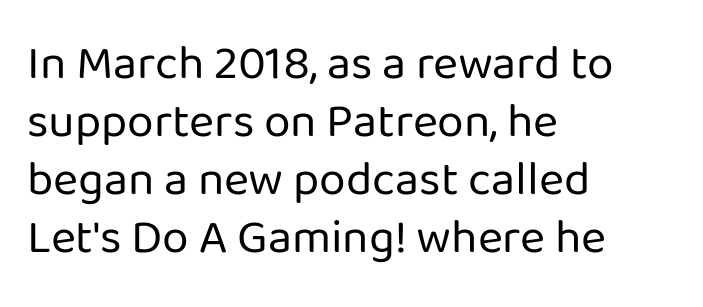
Q: Is the text bold? A: No.
Q: Is the text italic (slanted)? A: No, it is upright.
Q: Is the typeface a serif or a sans-serif typeface? A: Sans-serif.
Q: Is the text underlined? A: No.
Q: How is the paragraph aligned? A: Left-aligned.
Q: Is the spacing between letters normal or unusually wide? A: Normal.
Q: Width (condensed, normal, or wide)? A: Normal.
Q: Stroke contrast? A: Low.
Q: x-height? A: Medium.
Q: Monospaced? A: No.
